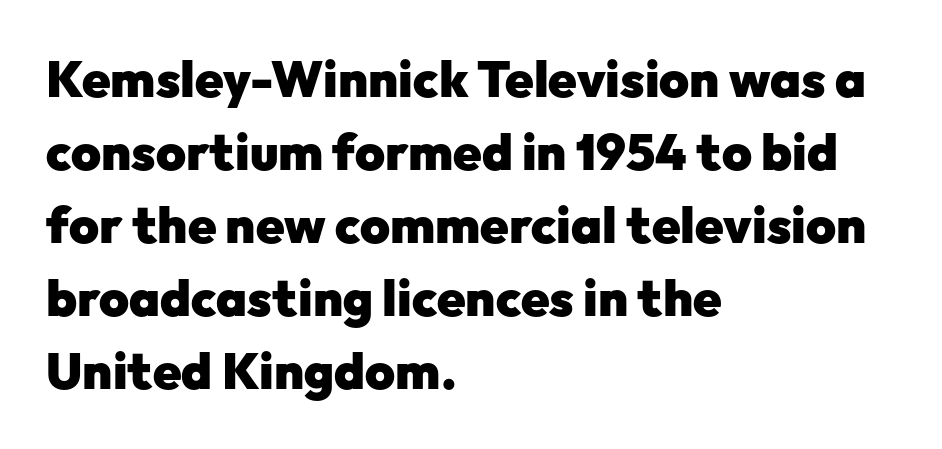
Is this a fixed-width face? No — the glyphs have proportional, varying widths. Strokes here are thick enough to call this a true bold. Honestly, there is no underline to notice here at all. You can tell it's not italic because the verticals are truly vertical.
